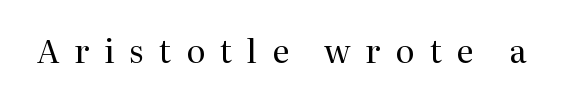
The image shows 33 px regular-weight serif type, upright; set unusually wide letter spacing (+0.44 em), not underlined; medium stroke contrast and a medium x-height.
